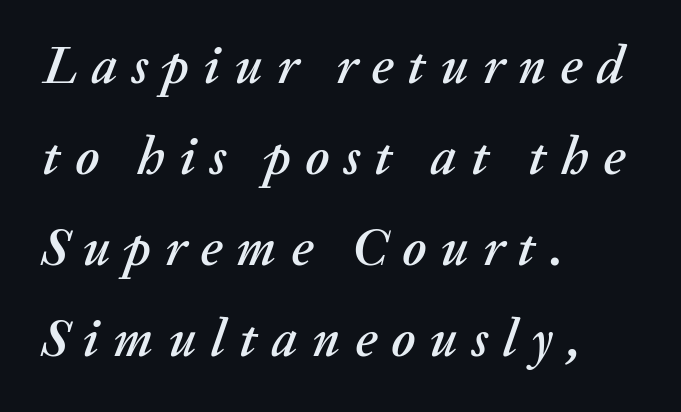
Q: Is the text italic (slanted)? A: Yes, it leans right by about 20 degrees.
Q: Is the text underlined? A: No.
Q: How is the paragraph aligned? A: Left-aligned.
Q: Is the spacing between letters normal or unusually wide? A: Unusually wide.
Q: Width (condensed, normal, or wide)? A: Normal.
Q: Stroke contrast? A: Medium.
Q: x-height? A: Medium.
Q: Monospaced? A: No.
